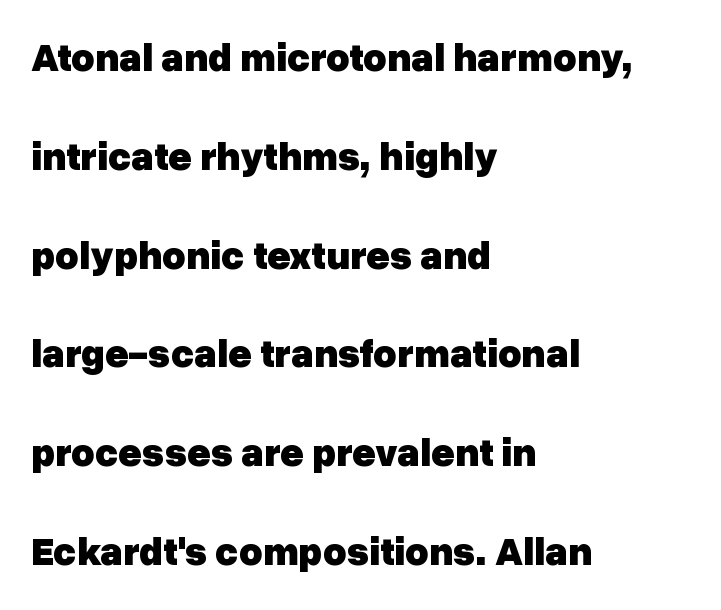
The image shows 40 px heavy sans-serif type, upright; set left-aligned, loose line spacing (2.47x), normal letter spacing, not underlined; low stroke contrast and a medium x-height.
